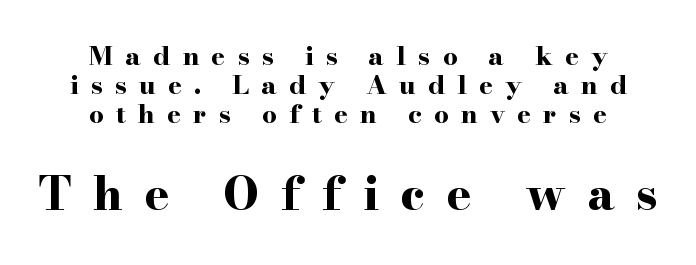
I'd call this a serif setting — the letters wear small feet. Note the varied advance widths — an 'i' is clearly narrower than an 'm'. The letters in the lower block stand taller than those in the block above. These lines are centered, leaving both edges ragged. The rendering inserts visible extra space after every character.
